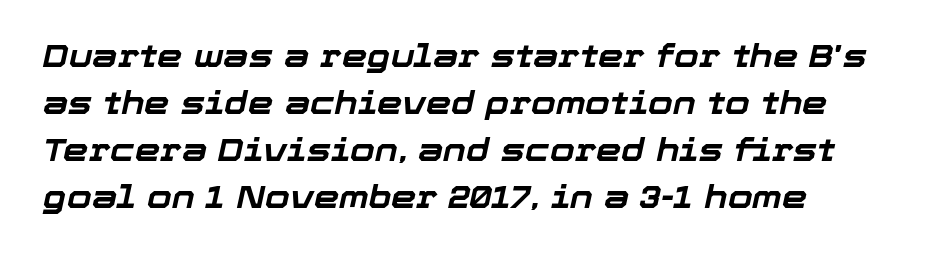
Characters follow at the spacing the type designer built in. Reading down the column, the eye jumps a familiar distance to each next line. Layout note: lines flush left. Quick note: underline off. Caption: bold face, heavy strokes. The passage shown leans; its letterforms are oblique.
